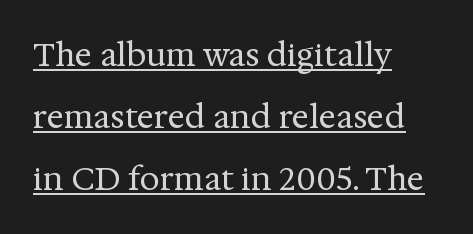
{"serif": "yes", "italic": "no", "bold": "no", "weight": "regular", "width": "normal", "stroke_contrast": "medium", "x_height": "medium", "monospaced": "no", "underline": "yes", "align": "left", "line_spacing": "loose", "line_spacing_ratio": 1.93, "letter_spacing": "normal", "letter_spacing_em": 0.0, "glyph_px": 32}
